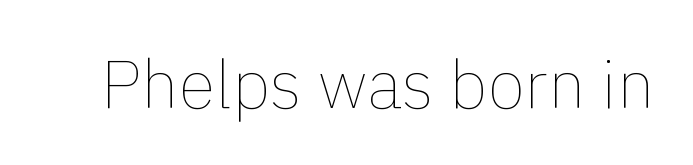
The image shows 68 px thin type, upright; set normal letter spacing, not underlined; a medium x-height.
